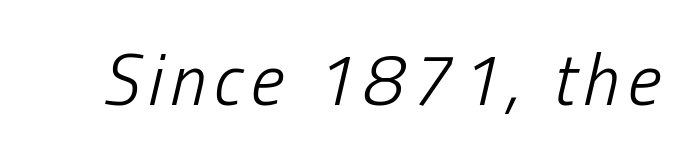
{"italic": "yes", "lean": "right", "slant_degrees": 13, "bold": "no", "weight": "light", "width": "condensed", "stroke_contrast": "low", "x_height": "medium", "monospaced": "no", "underline": "no", "glyph_px": 72}
